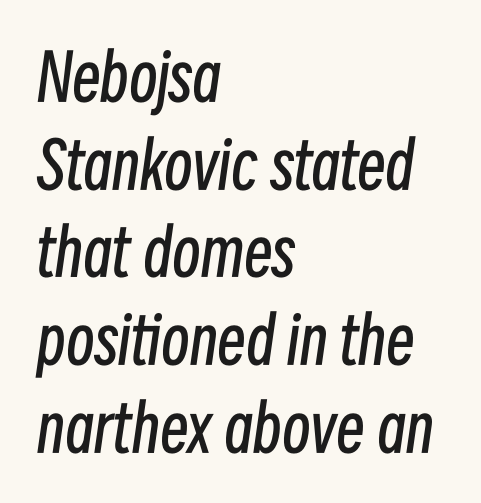
The area under the type is left untouched. Where is the straight margin? On the left. Quick note: interline space is typical. The gaps between neighbouring characters are ordinary and unremarkable.
